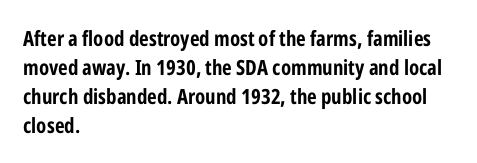
{"italic": "no", "bold": "yes", "underline": "no", "align": "left", "line_spacing": "normal", "line_spacing_ratio": 1.38, "letter_spacing": "normal", "letter_spacing_em": 0.0, "glyph_px": 21}
